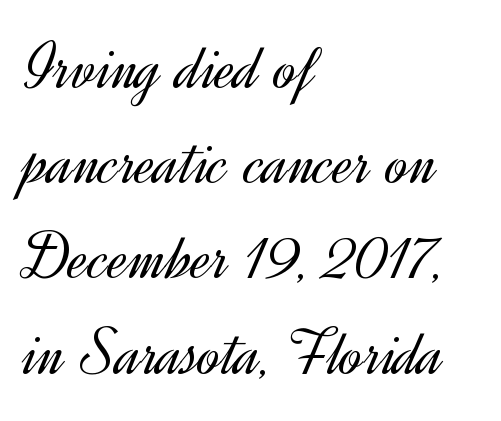
The passage shown is not bold in any degree. Short and long lines alike share a common starting point at left. The space beneath each line is pristine and unruled.
